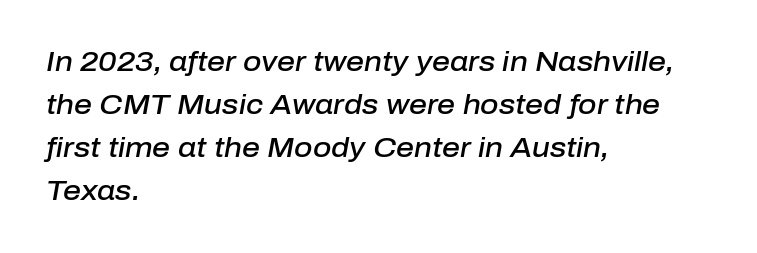
The image shows 28 px semibold type, italic (leaning right); set left-aligned, normal line spacing (1.54x), normal letter spacing, not underlined; low stroke contrast and a medium x-height.
